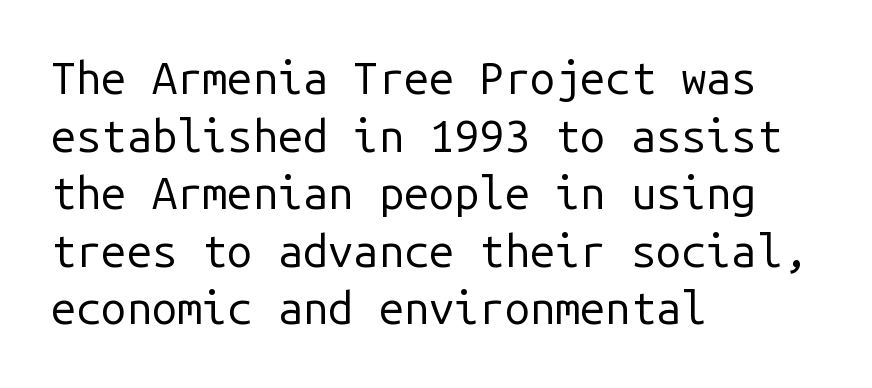
Q: Is the text bold? A: No.
Q: Is the text italic (slanted)? A: No, it is upright.
Q: Is the typeface a serif or a sans-serif typeface? A: Sans-serif.
Q: Is the text underlined? A: No.
Q: How is the paragraph aligned? A: Left-aligned.
Q: Is the spacing between letters normal or unusually wide? A: Normal.
Q: Is the spacing between lines tight, normal or loose? A: Normal.
Q: Width (condensed, normal, or wide)? A: Normal.
Q: Stroke contrast? A: Low.
Q: x-height? A: Medium.
Q: Monospaced? A: Yes.
